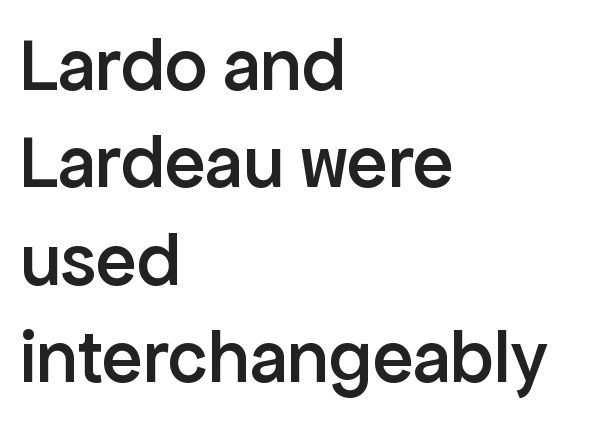
Q: Is the text bold? A: Semi-bold.
Q: Is the text italic (slanted)? A: No, it is upright.
Q: Is the typeface a serif or a sans-serif typeface? A: Sans-serif.
Q: Is the text underlined? A: No.
Q: How is the paragraph aligned? A: Left-aligned.
Q: Is the spacing between letters normal or unusually wide? A: Normal.
Q: Is the spacing between lines tight, normal or loose? A: Normal.
Q: Width (condensed, normal, or wide)? A: Normal.
Q: Stroke contrast? A: Low.
Q: x-height? A: Medium.
Q: Monospaced? A: No.
